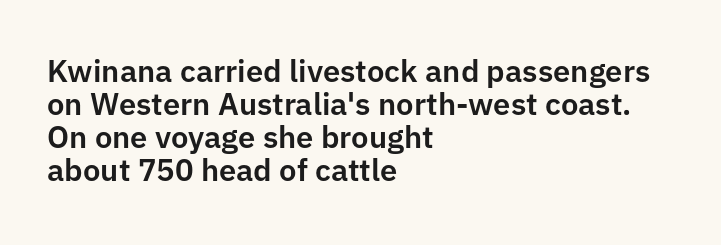
Q: Is the text italic (slanted)? A: No, it is upright.
Q: Is the typeface a serif or a sans-serif typeface? A: Sans-serif.
Q: Is the text underlined? A: No.
Q: How is the paragraph aligned? A: Left-aligned.
Q: Is the spacing between letters normal or unusually wide? A: Normal.
Q: Is the spacing between lines tight, normal or loose? A: Tight.
Q: Width (condensed, normal, or wide)? A: Normal.
Q: Stroke contrast? A: Low.
Q: x-height? A: Medium.
Q: Monospaced? A: No.
